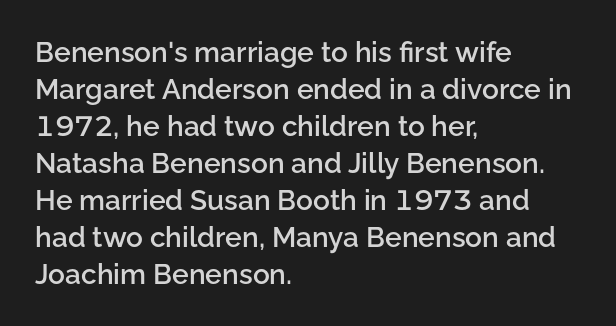
{"serif": "no", "italic": "no", "bold": "semi", "weight": "semibold", "width": "normal", "stroke_contrast": "low", "x_height": "medium", "monospaced": "no", "underline": "no", "align": "left", "line_spacing": "normal", "line_spacing_ratio": 1.32, "letter_spacing": "normal", "letter_spacing_em": 0.0, "glyph_px": 28}
